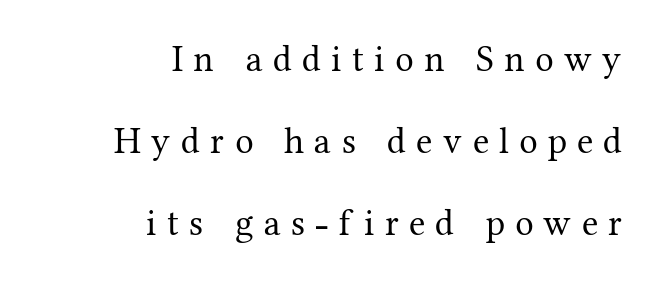
Every character sits straight up, as roman type does. The lines are spread far apart with generous leading. Underlining? Definitely not there. The tracking jumps out immediately: characters are airy and widely separated. This rendering employs a face with finishing strokes, i.e., a serif.
